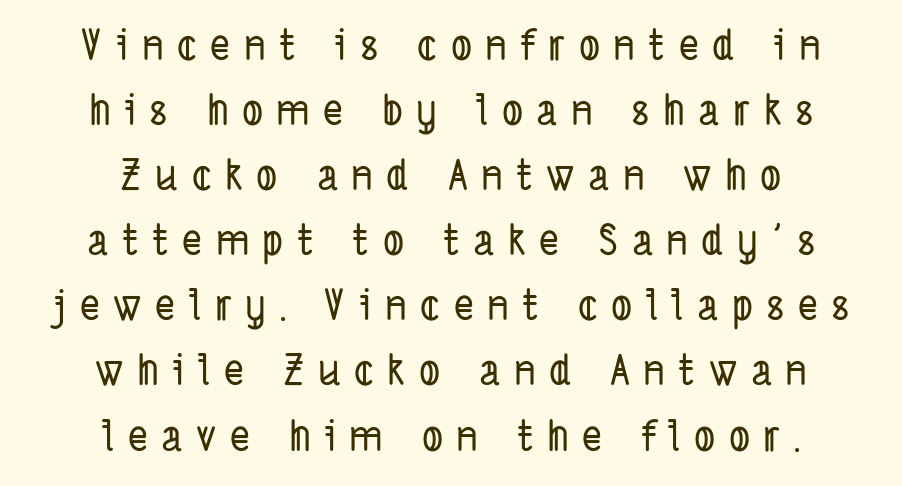
The image shows 42 px condensed sans-serif type; set centered, normal line spacing (1.55x), unusually wide letter spacing (+0.32 em), not underlined; low stroke contrast and a medium x-height.
